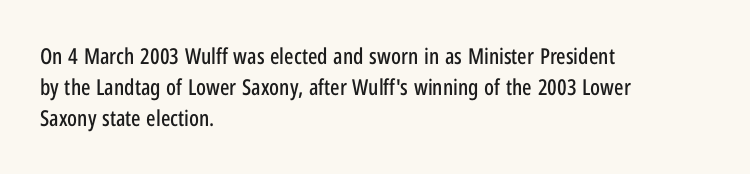
Q: Is the text italic (slanted)? A: No, it is upright.
Q: Is the text underlined? A: No.
Q: How is the paragraph aligned? A: Left-aligned.
Q: Is the spacing between letters normal or unusually wide? A: Normal.
Q: Is the spacing between lines tight, normal or loose? A: Normal.
